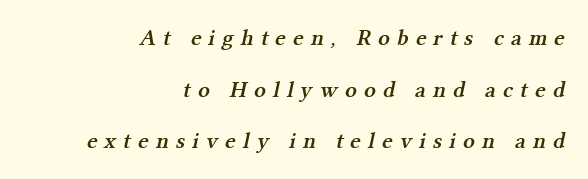
The image shows 23 px text type; set right-aligned, loose line spacing (2.25x), unusually wide letter spacing (+0.31 em), not underlined.
